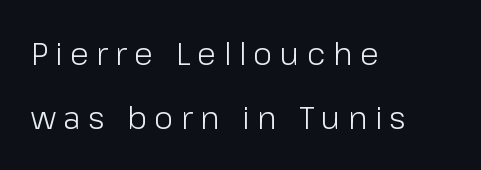
{"serif": "no", "italic": "no", "bold": "no", "weight": "light", "width": "normal", "stroke_contrast": "low", "x_height": "medium", "monospaced": "no", "underline": "no", "align": "left", "line_spacing": "loose", "line_spacing_ratio": 2.08, "letter_spacing": "wide", "letter_spacing_em": 0.24, "glyph_px": 31}
